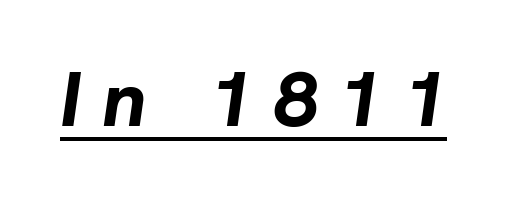
The image shows 78 px bold type, italic (leaning right); set unusually wide letter spacing (+0.27 em), underlined; low stroke contrast and a medium x-height.
